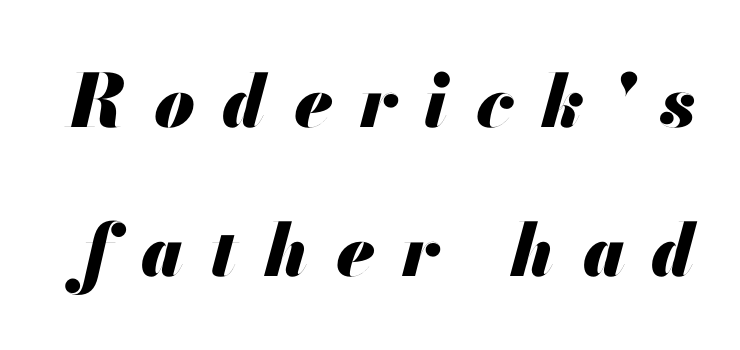
Q: Is the text bold? A: Yes.
Q: Is the text italic (slanted)? A: Yes, it leans right by about 13 degrees.
Q: Is the text underlined? A: No.
Q: Is the spacing between letters normal or unusually wide? A: Unusually wide.
Q: Is the spacing between lines tight, normal or loose? A: Loose.
Q: Width (condensed, normal, or wide)? A: Normal.
Q: Stroke contrast? A: Medium.
Q: x-height? A: Small.
Q: Monospaced? A: No.
